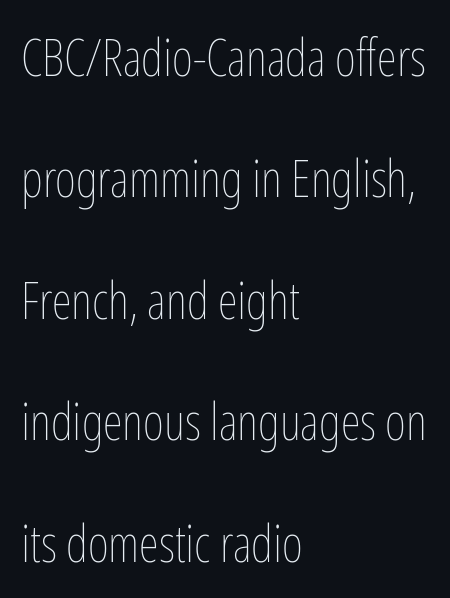
{"italic": "no", "bold": "no", "weight": "thin", "width": "condensed", "stroke_contrast": "low", "x_height": "medium", "monospaced": "no", "underline": "no", "align": "left", "line_spacing": "loose", "line_spacing_ratio": 2.38, "letter_spacing": "normal", "letter_spacing_em": 0.0, "glyph_px": 51}
